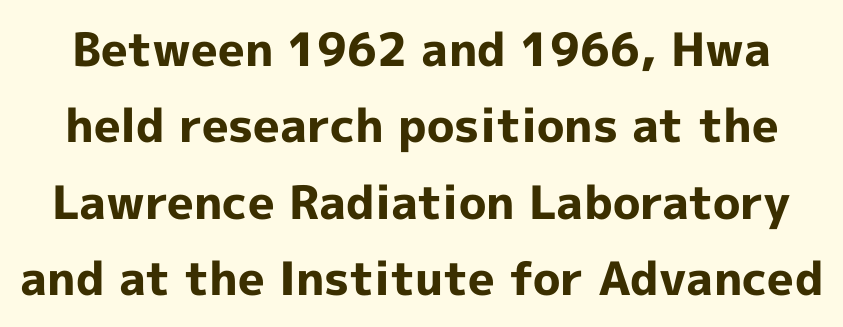
{"serif": "no", "italic": "no", "bold": "yes", "weight": "bold", "width": "normal", "x_height": "medium", "monospaced": "no", "underline": "no", "line_spacing": "normal", "line_spacing_ratio": 1.66, "letter_spacing": "normal", "letter_spacing_em": 0.0, "glyph_px": 46}
